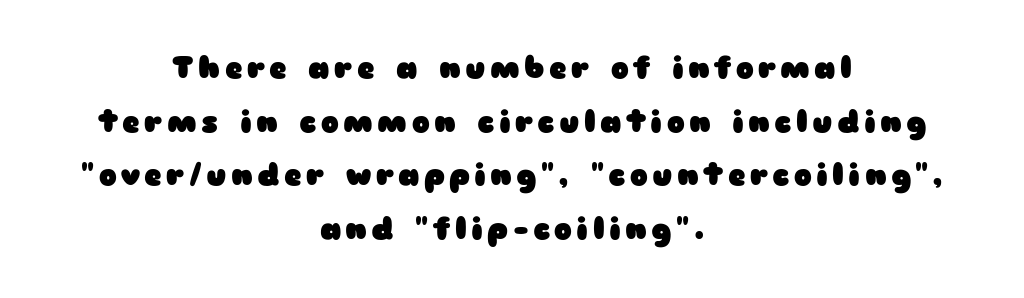
The axis of the letterforms is exactly vertical. These lines are rendered in a variable-pitch font. Alignment: centered. Strong, thick strokes mark this as bold type. Descenders are the only things crossing below the line.
